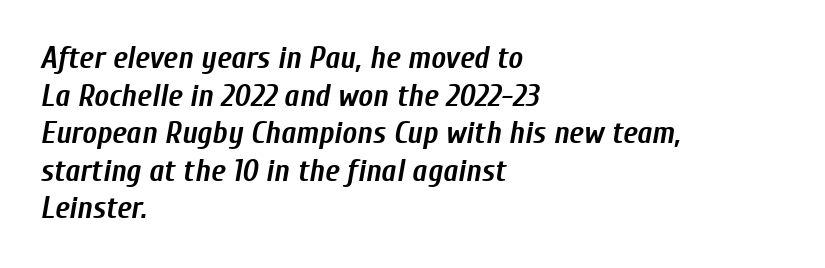
Q: Is the text bold? A: Yes.
Q: Is the text italic (slanted)? A: Yes, it leans right by about 10 degrees.
Q: Is the text underlined? A: No.
Q: How is the paragraph aligned? A: Left-aligned.
Q: Is the spacing between letters normal or unusually wide? A: Normal.
Q: Width (condensed, normal, or wide)? A: Condensed.
Q: Stroke contrast? A: Low.
Q: x-height? A: Medium.
Q: Monospaced? A: No.
